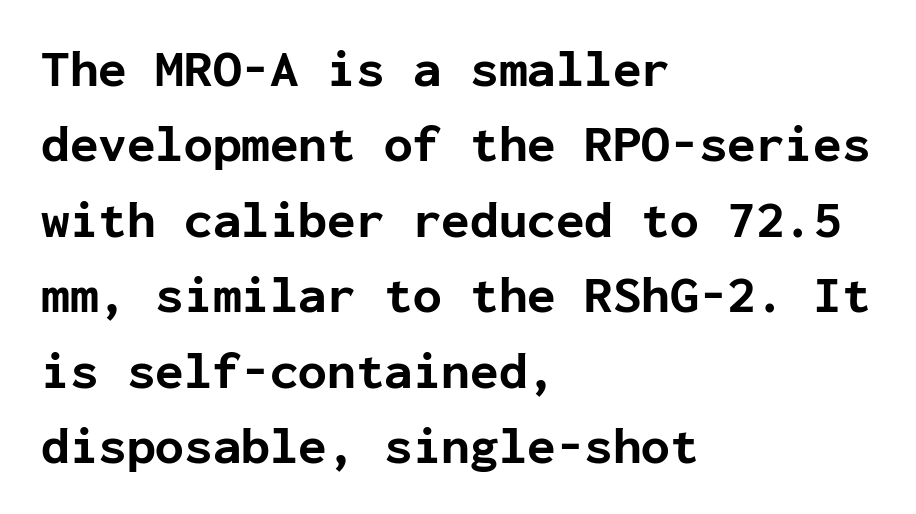
{"serif": "no", "italic": "no", "bold": "yes", "weight": "bold", "width": "normal", "stroke_contrast": "low", "x_height": "medium", "monospaced": "yes", "underline": "no", "align": "left", "line_spacing": "normal", "line_spacing_ratio": 1.45, "letter_spacing": "normal", "letter_spacing_em": 0.0, "glyph_px": 52}
